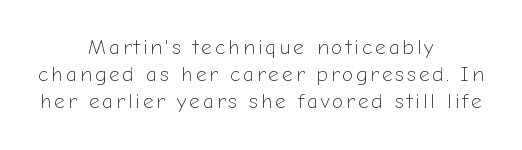
These glyphs show unthickened strokes, regular width or finer. The space beneath each line is pristine and unruled. These lines sit exactly where default settings would place them. Reading down the block, each line starts at a different indent, mirrored at its end.
